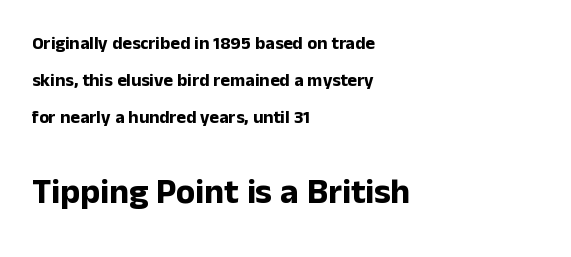
{"serif": "no", "italic": "no", "bold": "yes", "weight": "bold", "width": "normal", "stroke_contrast": "low", "x_height": "medium", "monospaced": "no", "underline": "no", "align": "left", "line_spacing": "loose", "line_spacing_ratio": 2.06, "letter_spacing": "normal", "letter_spacing_em": 0.0, "larger_block": "second", "size_ratio": 1.94, "glyph_px": 35}
